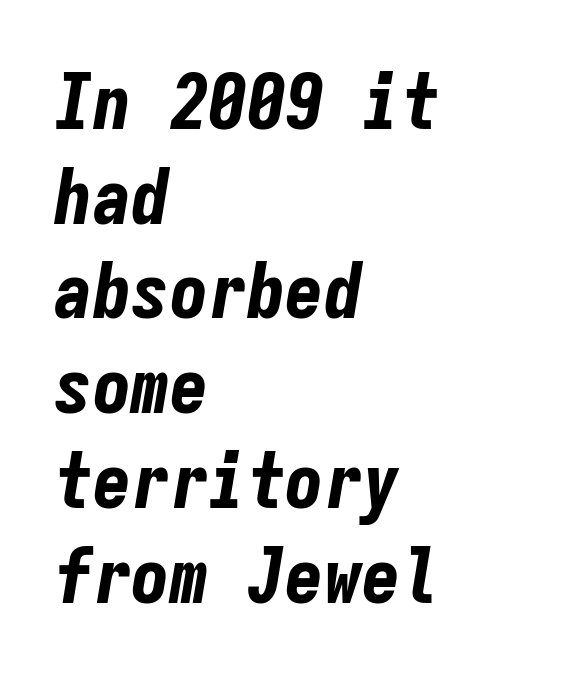
Compared with ordinary roman type, these characters are visibly tilted. Line starts are locked; line ends wander. Words float on clear page, feet unadorned. Typographic density is high because the face is bold.
